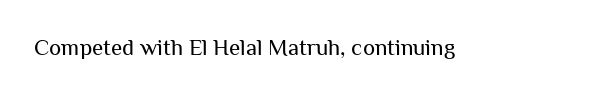
The type is set solid horizontally, with unmodified tracking. Words float on clear page, feet unadorned. A quiet, ordinary-to-light weight characterises the typeface. The type sits square on the baseline with zero lean.
